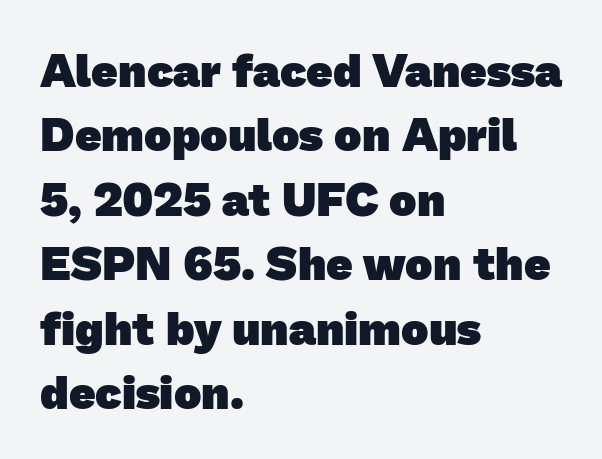
The image shows 46 px heavy sans-serif type; set left-aligned, normal line spacing (1.4x), normal letter spacing, not underlined; low stroke contrast and a medium x-height.
